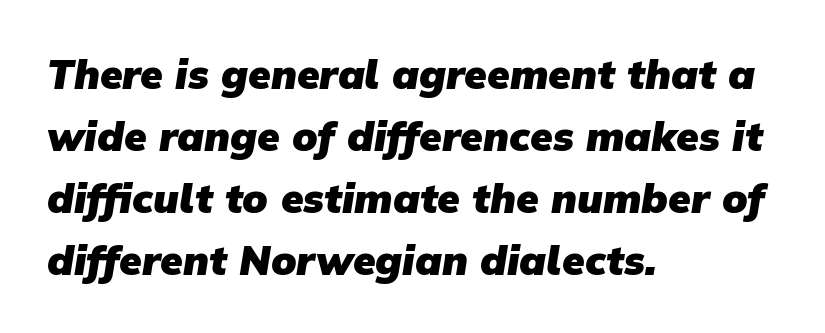
{"serif": "no", "bold": "yes", "weight": "heavy", "width": "normal", "stroke_contrast": "low", "x_height": "medium", "monospaced": "no", "underline": "no", "align": "left", "line_spacing": "normal", "line_spacing_ratio": 1.51, "letter_spacing": "normal", "letter_spacing_em": 0.0, "glyph_px": 41}
